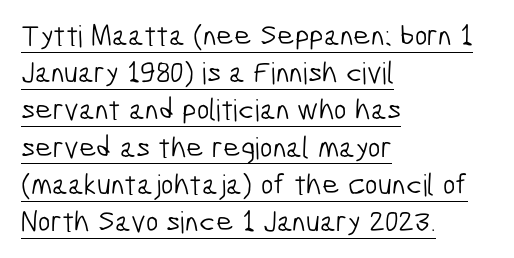
Q: Is the text bold? A: No.
Q: Is the typeface a serif or a sans-serif typeface? A: Sans-serif.
Q: Is the text underlined? A: Yes.
Q: How is the paragraph aligned? A: Left-aligned.
Q: Is the spacing between letters normal or unusually wide? A: Normal.
Q: Width (condensed, normal, or wide)? A: Condensed.
Q: Stroke contrast? A: Low.
Q: x-height? A: Medium.
Q: Monospaced? A: No.
